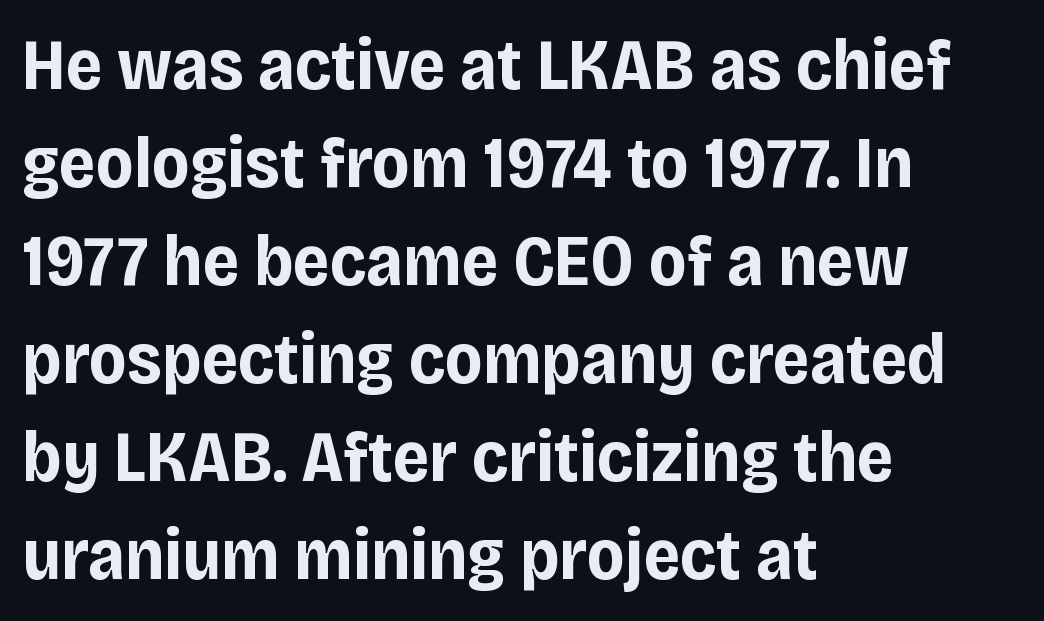
The line-height multiplier appears to be the usual default. These lines are set flush left with a ragged right edge. Spacing verdict: proportional, widths tailored to each character. You can tell it's not italic because the verticals are truly vertical.
